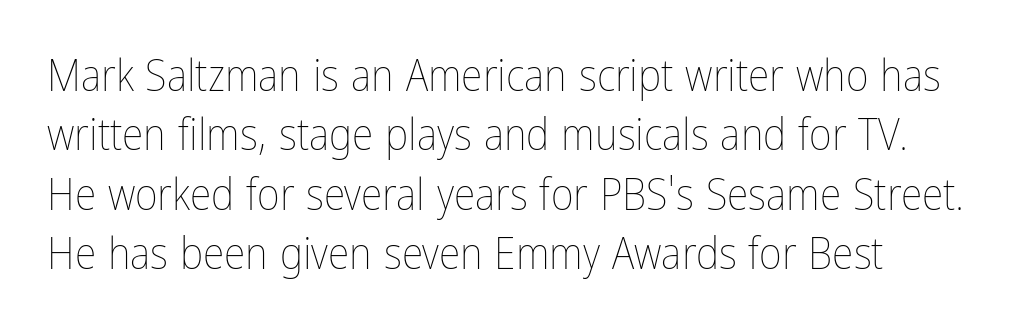
The image shows 44 px thin, condensed type, upright; set normal line spacing (1.35x), normal letter spacing, not underlined; low stroke contrast and a medium x-height.
